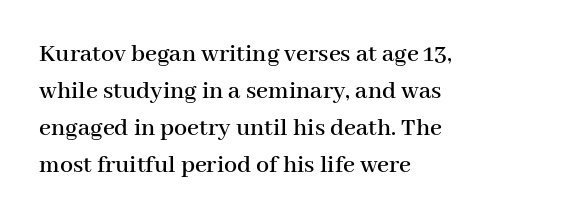
The image shows 26 px text type, upright; set left-aligned, normal line spacing (1.42x), normal letter spacing, not underlined.
